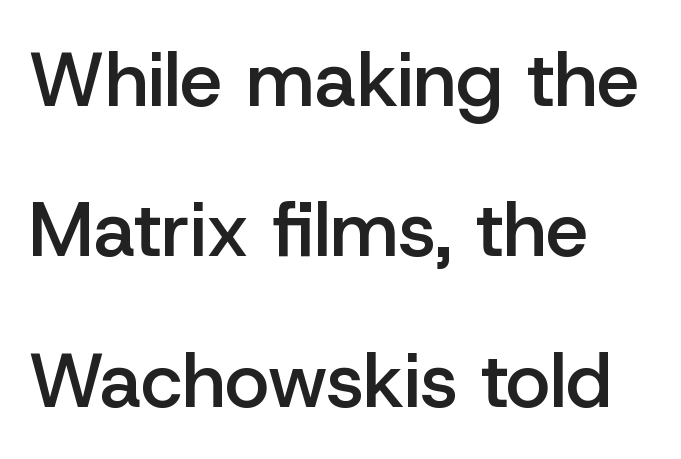
{"serif": "no", "italic": "no", "bold": "semi", "weight": "semibold", "width": "normal", "stroke_contrast": "low", "x_height": "medium", "monospaced": "no", "underline": "no", "align": "left", "line_spacing": "loose", "line_spacing_ratio": 1.98, "letter_spacing": "normal", "letter_spacing_em": 0.0, "glyph_px": 76}
